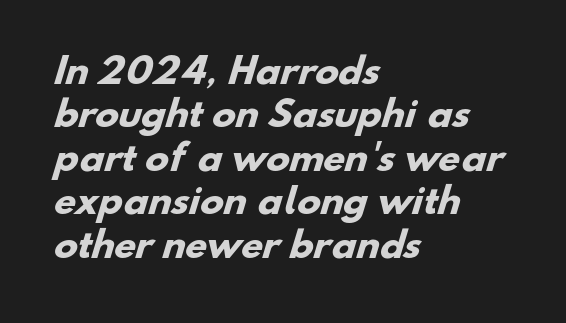
The image shows 35 px heavy sans-serif type; set left-aligned, line spacing 1.24x, normal letter spacing, not underlined; low stroke contrast and a small x-height.
